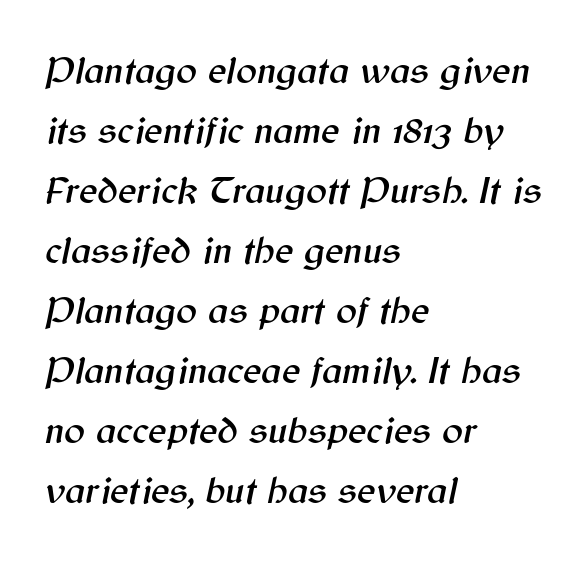
The image shows 39 px text type, italic (leaning right); set left-aligned, normal line spacing (1.54x), normal letter spacing, not underlined; medium stroke contrast and a medium x-height.
